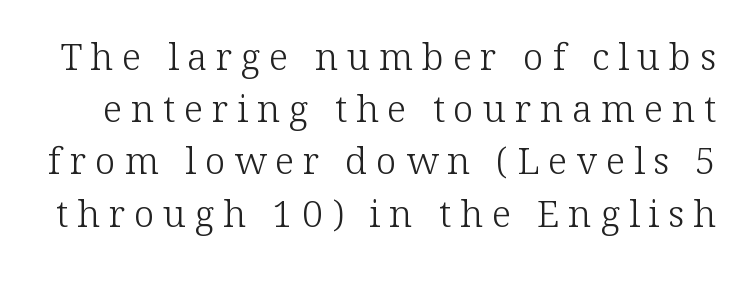
Compared with typical paragraphs, the rows here are spaced about the same. Look at the bottom of the vertical strokes: they flare into serifs here. This sample uses expanded letter spacing, leaving extra air between glyphs. Unlike italic type, these characters show no tilt at all.
